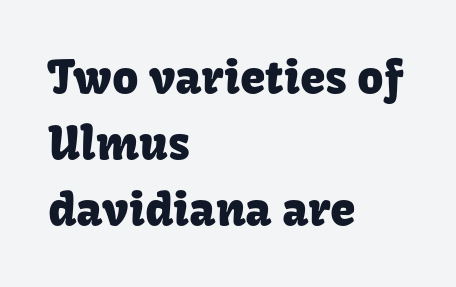
Q: Is the text italic (slanted)? A: No, it is upright.
Q: Is the typeface a serif or a sans-serif typeface? A: Sans-serif.
Q: Is the text underlined? A: No.
Q: How is the paragraph aligned? A: Left-aligned.
Q: Is the spacing between letters normal or unusually wide? A: Normal.
Q: Is the spacing between lines tight, normal or loose? A: Normal.
Q: Width (condensed, normal, or wide)? A: Normal.
Q: Stroke contrast? A: Low.
Q: x-height? A: Medium.
Q: Monospaced? A: No.
